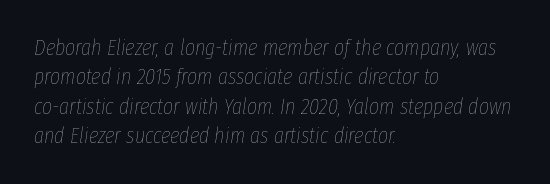
The image shows 22 px text type, italic (leaning right); set left-aligned, normal line spacing (1.34x), normal letter spacing, not underlined.
